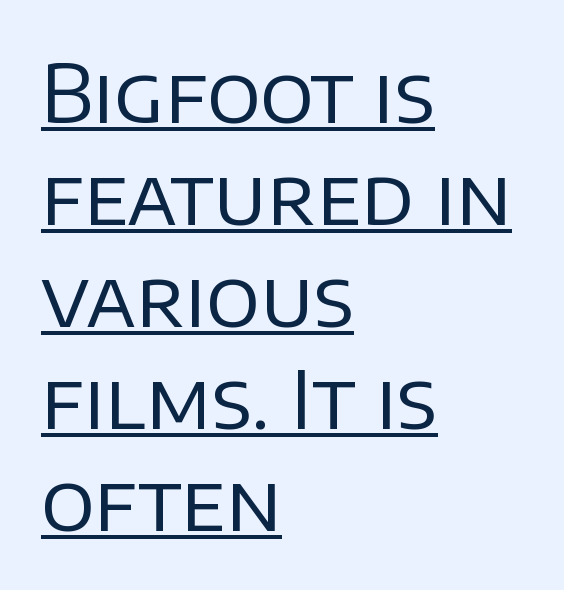
The image shows 79 px regular-weight sans-serif type, upright; set left-aligned, normal line spacing (1.29x), normal letter spacing, underlined; low stroke contrast and a large x-height.
